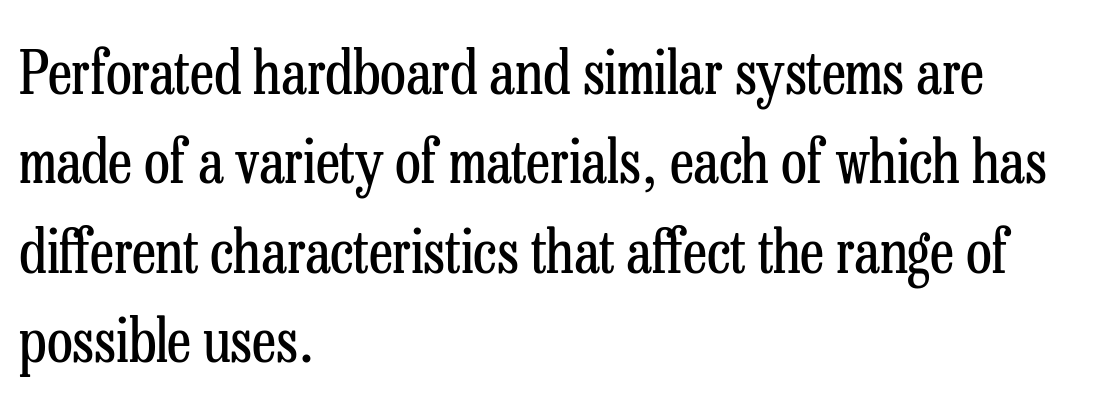
The image shows 60 px regular-weight, condensed serif type, upright; set left-aligned, normal line spacing (1.49x), normal letter spacing, not underlined; low stroke contrast and a medium x-height.
